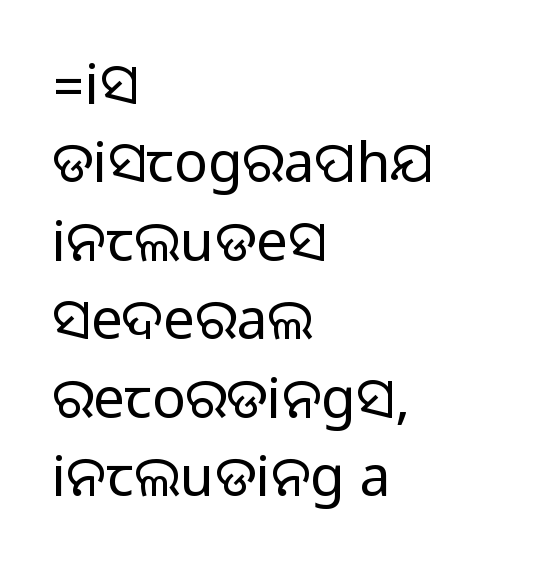
The face used here is proportionally spaced, like ordinary book or web type. Letter spacing: default. You can tell it's not italic because the verticals are truly vertical. Words float on clear page, feet unadorned. Honestly, the row spacing looks completely unremarkable. The designer went with a sans here, leaving each stem footless.
